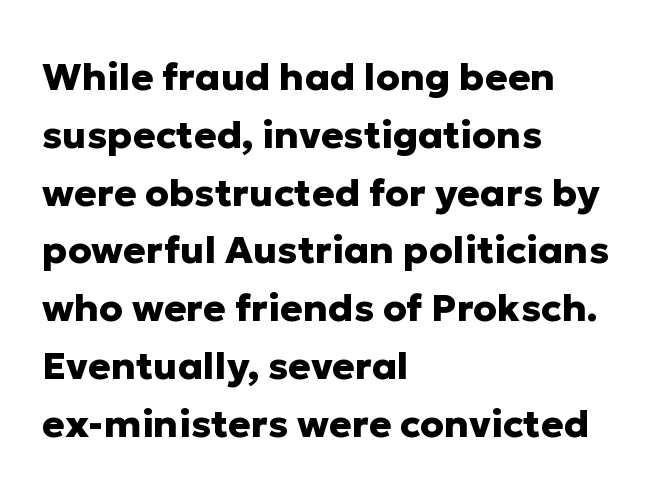
These lines are set flush left with a ragged right edge. The foot of each line stays bare and open. The lettering stays uniformly vertical, giving the passage a roman look. The leading is moderate, giving the passage an even texture.
